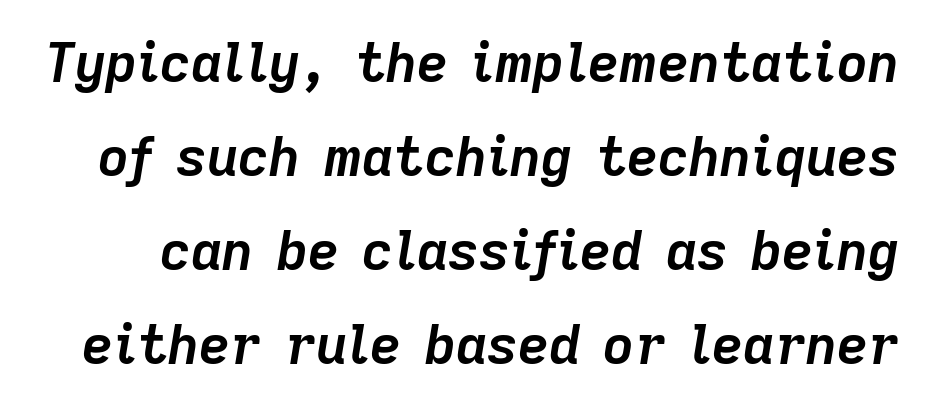
Q: Is the text bold? A: Yes.
Q: Is the text italic (slanted)? A: Yes, it leans right by about 9 degrees.
Q: Is the text underlined? A: No.
Q: Is the spacing between letters normal or unusually wide? A: Normal.
Q: Width (condensed, normal, or wide)? A: Normal.
Q: Stroke contrast? A: Low.
Q: x-height? A: Medium.
Q: Monospaced? A: No.
